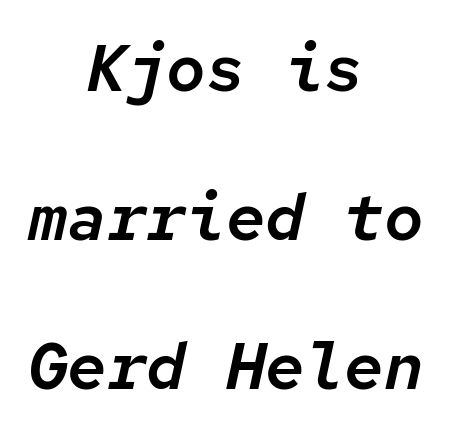
Q: Is the text italic (slanted)? A: Yes, it leans right by about 12 degrees.
Q: Is the text underlined? A: No.
Q: How is the paragraph aligned? A: Centered.
Q: Is the spacing between letters normal or unusually wide? A: Normal.
Q: Is the spacing between lines tight, normal or loose? A: Loose.
Q: Width (condensed, normal, or wide)? A: Normal.
Q: Stroke contrast? A: Low.
Q: x-height? A: Medium.
Q: Monospaced? A: Yes.
